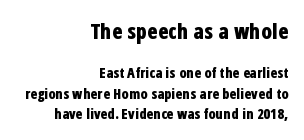
Q: Is the text bold? A: Yes.
Q: Is the text italic (slanted)? A: No, it is upright.
Q: Is the text underlined? A: No.
Q: How is the paragraph aligned? A: Right-aligned.
Q: Is the spacing between letters normal or unusually wide? A: Normal.
Q: Is the spacing between lines tight, normal or loose? A: Normal.
Q: Which block of text is set in a larger size, the first (top) or the second (bottom)? A: The first (top) one.
